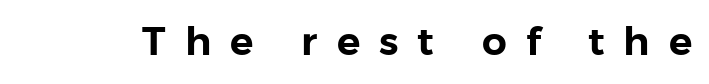
Posture: straight, roman, zero tilt. These lines have a slow, spaced-out rhythm from letter to letter. Does the type have serifs? No, each stem ends abruptly. Unmarked baselines from the first word to the last. Proportional: the letters do not fall into vertical columns.
